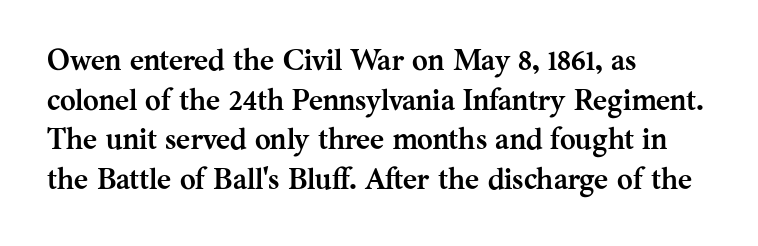
How heavy is the stroke? Heavy — this is a bold. Is the block centered? No — it sits flush against the left margin. The letters stand upright; this is a roman face. Plain, unruled lines of type.
